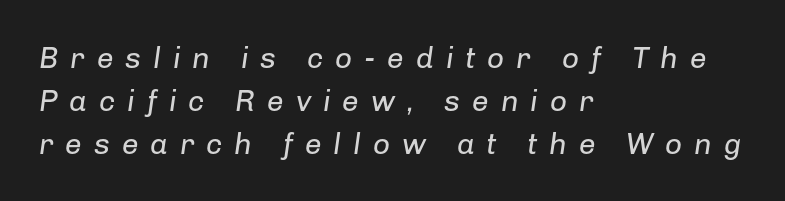
Q: Is the text bold? A: No.
Q: Is the text italic (slanted)? A: Yes, it leans right by about 8 degrees.
Q: Is the text underlined? A: No.
Q: How is the paragraph aligned? A: Left-aligned.
Q: Is the spacing between letters normal or unusually wide? A: Unusually wide.
Q: Is the spacing between lines tight, normal or loose? A: Normal.
Q: Width (condensed, normal, or wide)? A: Normal.
Q: Stroke contrast? A: Low.
Q: x-height? A: Medium.
Q: Monospaced? A: No.
